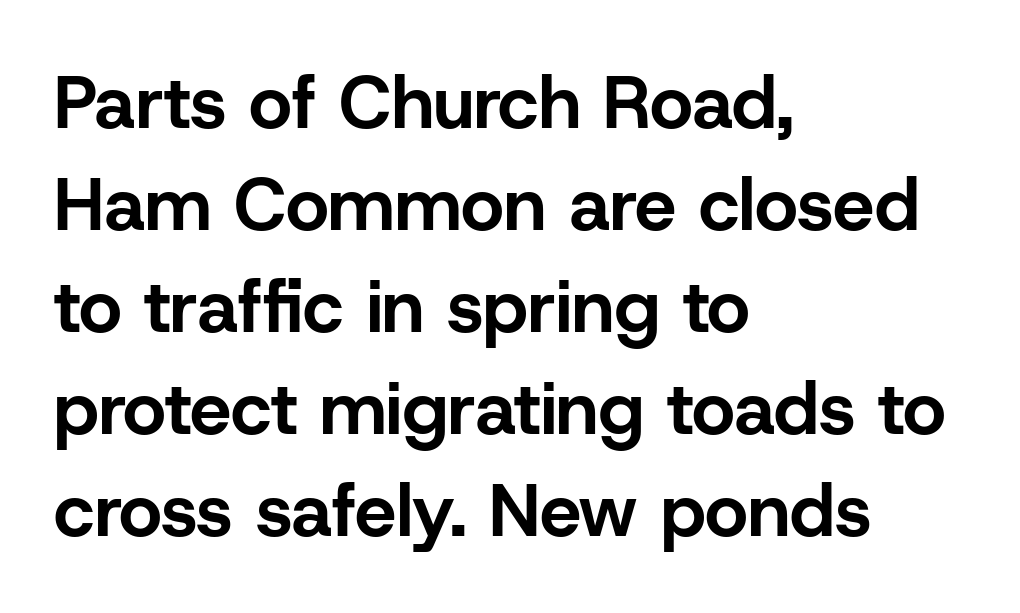
{"serif": "no", "italic": "no", "bold": "yes", "weight": "bold", "width": "normal", "stroke_contrast": "low", "x_height": "medium", "monospaced": "no", "underline": "no", "align": "left", "line_spacing": "normal", "line_spacing_ratio": 1.38, "letter_spacing": "normal", "letter_spacing_em": 0.0, "glyph_px": 74}
